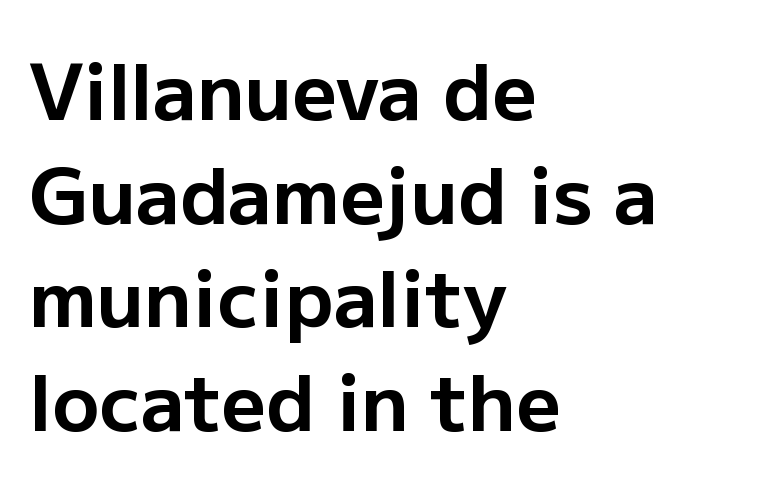
{"serif": "no", "italic": "no", "bold": "yes", "weight": "bold", "width": "normal", "stroke_contrast": "low", "x_height": "medium", "monospaced": "no", "underline": "no", "align": "left", "line_spacing": "normal", "line_spacing_ratio": 1.33, "letter_spacing": "normal", "letter_spacing_em": 0.0, "glyph_px": 78}
